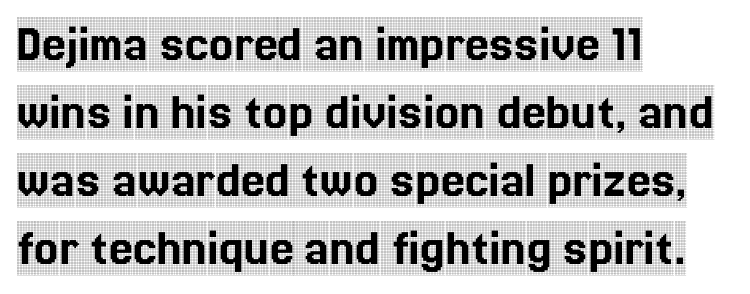
Q: Is the text italic (slanted)? A: No, it is upright.
Q: Is the typeface a serif or a sans-serif typeface? A: Serif.
Q: Is the text underlined? A: No.
Q: How is the paragraph aligned? A: Left-aligned.
Q: Is the spacing between letters normal or unusually wide? A: Normal.
Q: Is the spacing between lines tight, normal or loose? A: Normal.
Q: Width (condensed, normal, or wide)? A: Condensed.
Q: x-height? A: Large.
Q: Monospaced? A: No.
